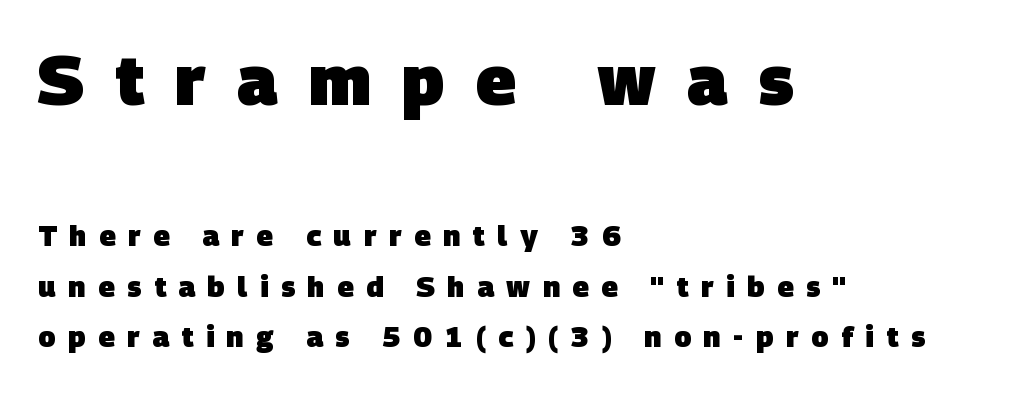
{"serif": "no", "bold": "yes", "weight": "heavy", "width": "normal", "stroke_contrast": "low", "x_height": "large", "monospaced": "no", "underline": "no", "align": "left", "line_spacing_ratio": 1.81, "letter_spacing": "wide", "letter_spacing_em": 0.45, "larger_block": "first", "size_ratio": 2.46, "glyph_px": 69}
